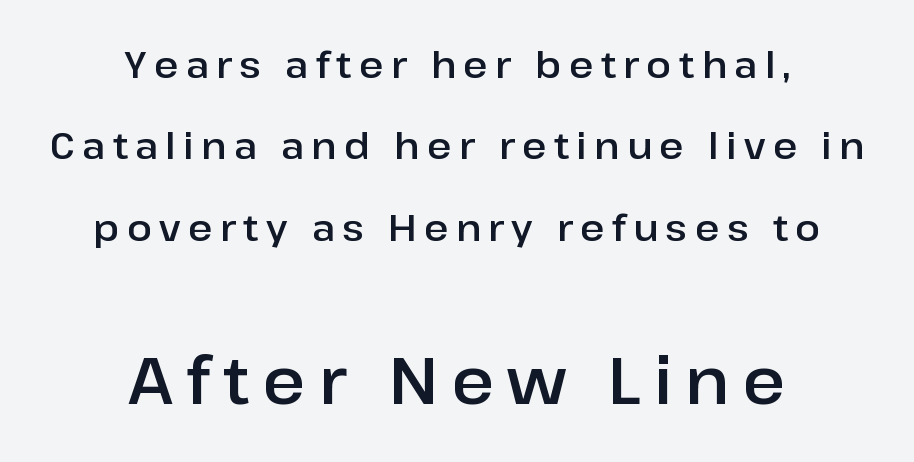
Q: Is the text italic (slanted)? A: No, it is upright.
Q: Is the typeface a serif or a sans-serif typeface? A: Sans-serif.
Q: Is the text underlined? A: No.
Q: How is the paragraph aligned? A: Centered.
Q: Is the spacing between letters normal or unusually wide? A: Unusually wide.
Q: Is the spacing between lines tight, normal or loose? A: Loose.
Q: Which block of text is set in a larger size, the first (top) or the second (bottom)? A: The second (bottom) one.
Q: Width (condensed, normal, or wide)? A: Normal.
Q: Stroke contrast? A: Low.
Q: x-height? A: Medium.
Q: Monospaced? A: No.
